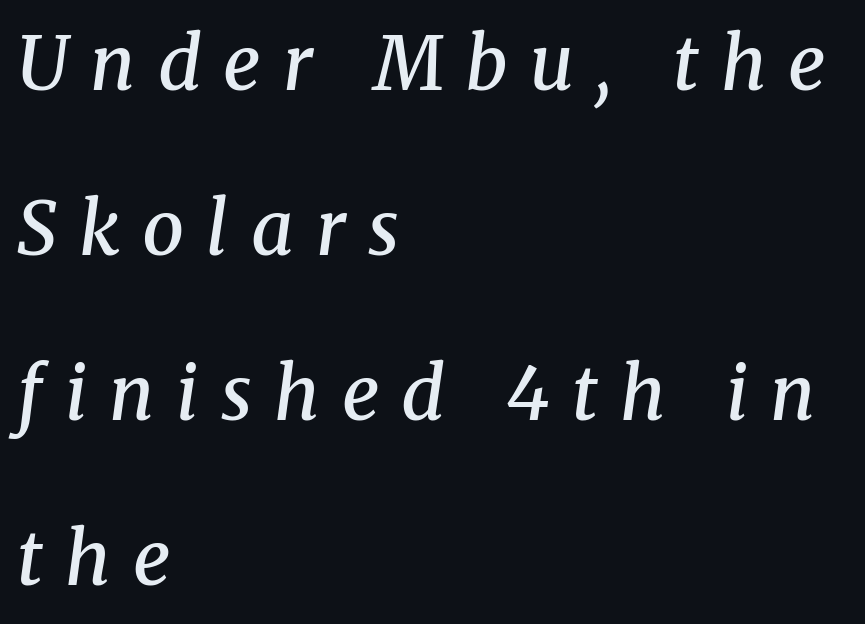
Q: Is the text bold? A: Semi-bold.
Q: Is the text italic (slanted)? A: Yes, it leans right by about 8 degrees.
Q: Is the typeface a serif or a sans-serif typeface? A: Serif.
Q: Is the text underlined? A: No.
Q: How is the paragraph aligned? A: Left-aligned.
Q: Is the spacing between letters normal or unusually wide? A: Unusually wide.
Q: Is the spacing between lines tight, normal or loose? A: Loose.
Q: Width (condensed, normal, or wide)? A: Normal.
Q: Stroke contrast? A: Medium.
Q: x-height? A: Medium.
Q: Monospaced? A: No.
